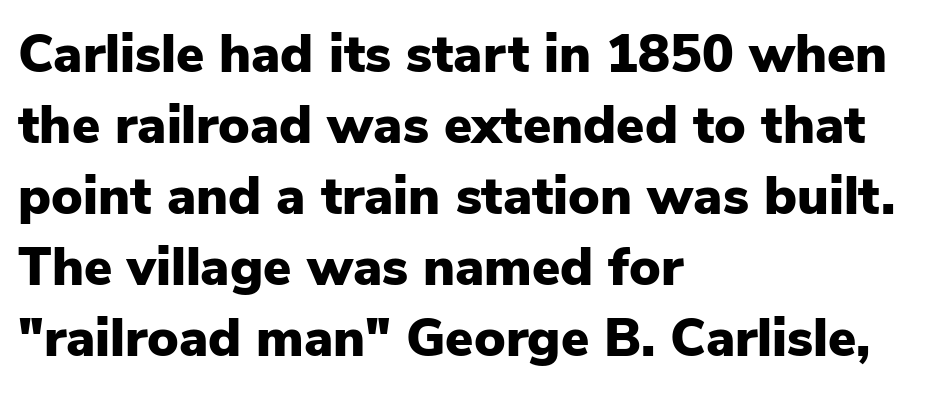
The image shows 53 px heavy sans-serif type, upright; set left-aligned, normal line spacing (1.34x), normal letter spacing, not underlined; low stroke contrast and a medium x-height.
